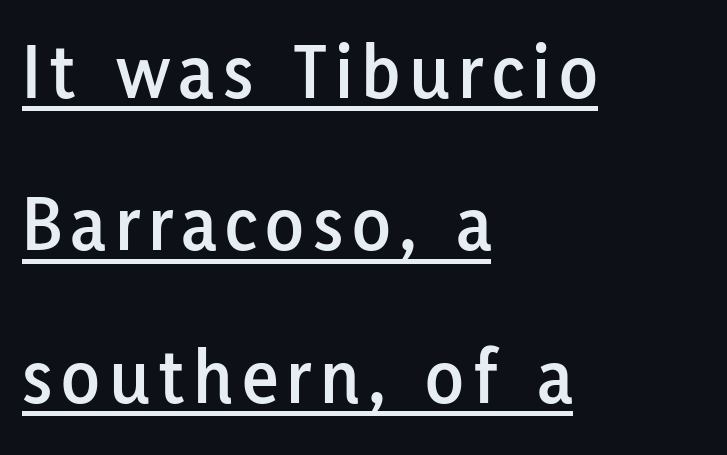
The image shows 79 px sans-serif type, upright; set left-aligned, loose line spacing (1.93x), underlined; low stroke contrast and a medium x-height.
